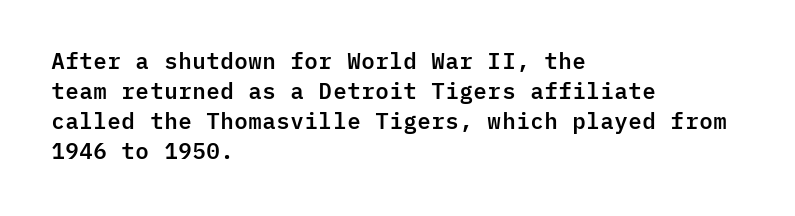
The image shows 22 px text type, upright; set left-aligned, normal line spacing (1.37x), normal letter spacing, not underlined.
